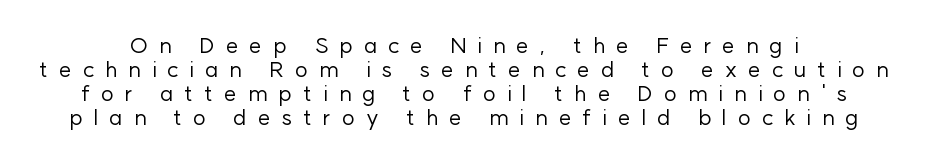
The image shows 22 px text type, upright; set tight line spacing (1.09x), unusually wide letter spacing (+0.5 em), not underlined.
